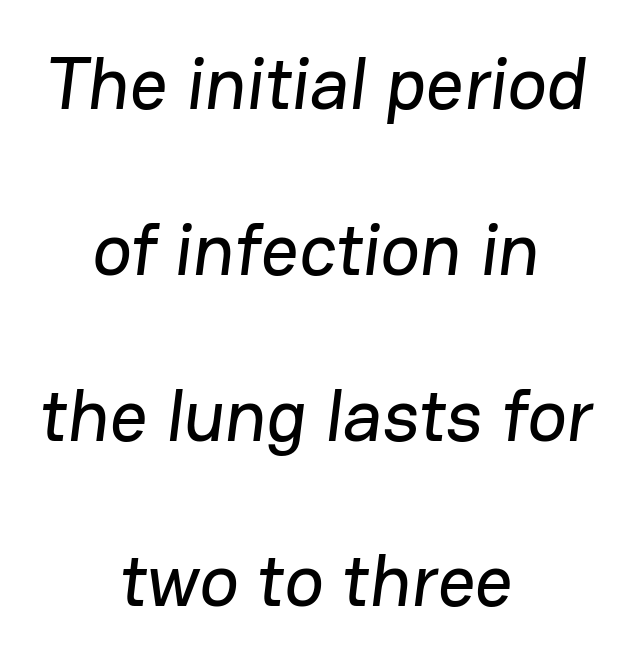
The image shows 74 px sans-serif type; set centered, loose line spacing (2.24x), normal letter spacing, not underlined; low stroke contrast and a medium x-height.
